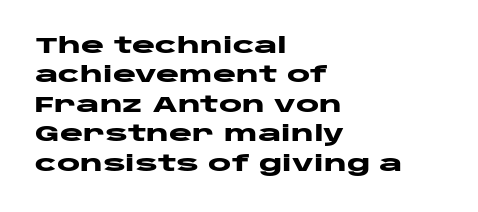
Q: Is the text bold? A: Yes.
Q: Is the text italic (slanted)? A: No, it is upright.
Q: Is the text underlined? A: No.
Q: How is the paragraph aligned? A: Left-aligned.
Q: Is the spacing between letters normal or unusually wide? A: Normal.
Q: Is the spacing between lines tight, normal or loose? A: Normal.
